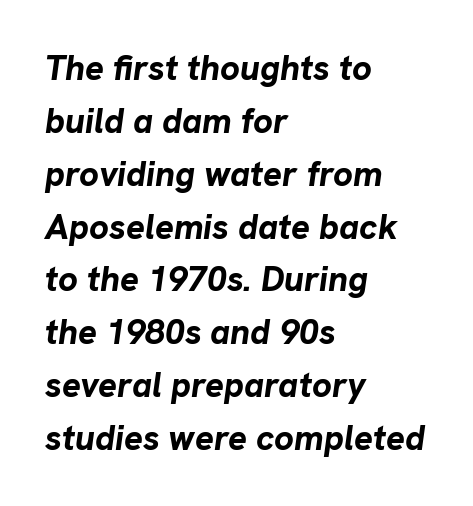
The passage shown leans; its letterforms are oblique. The foot of each line stays bare and open. Line spacing here is normal. Is this a fixed-width face? No — the glyphs have proportional, varying widths.
